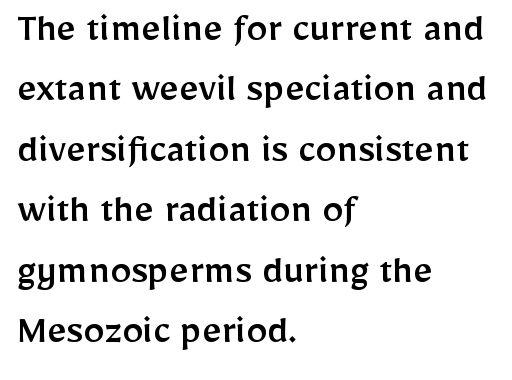
These lines were composed using upright roman letters. Observe the ordinary spacing: letters are neighbours, not strangers. One-word summary of the alignment: left. Compared with typical paragraphs, the rows here are spaced about the same.
